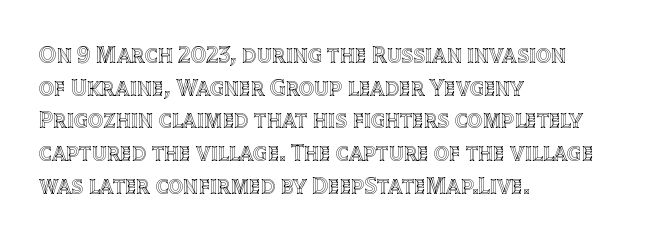
The image shows 24 px text type, upright; set left-aligned, normal line spacing (1.36x), normal letter spacing, not underlined.
